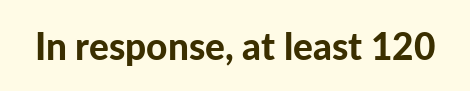
{"serif": "no", "italic": "no", "bold": "yes", "weight": "bold", "width": "normal", "stroke_contrast": "low", "x_height": "medium", "monospaced": "no", "underline": "no", "letter_spacing": "normal", "letter_spacing_em": 0.0, "glyph_px": 37}
